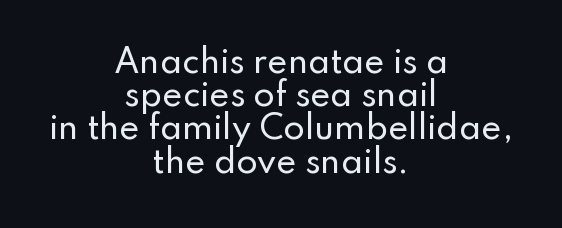
{"serif": "no", "italic": "no", "width": "normal", "stroke_contrast": "low", "x_height": "small", "monospaced": "no", "underline": "no", "align": "center", "line_spacing": "tight", "line_spacing_ratio": 1.07, "letter_spacing": "normal", "letter_spacing_em": 0.0, "glyph_px": 31}
